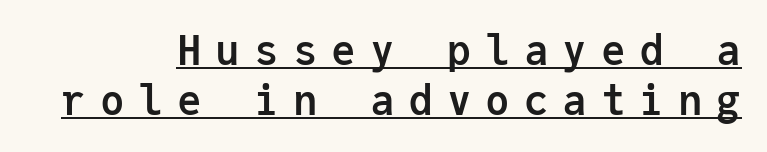
This sample uses a sans-serif face. The letters stand upright; this is a roman face. These lines stack with their right ends in a neat column. A typesetter would call this monospace, since all characters share one set width.
